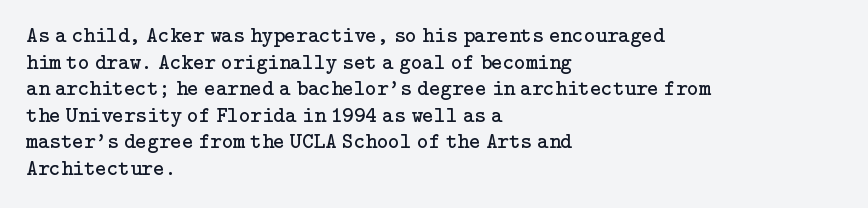
Q: Is the text bold? A: No.
Q: Is the text italic (slanted)? A: No, it is upright.
Q: Is the text underlined? A: No.
Q: How is the paragraph aligned? A: Left-aligned.
Q: Is the spacing between letters normal or unusually wide? A: Normal.
